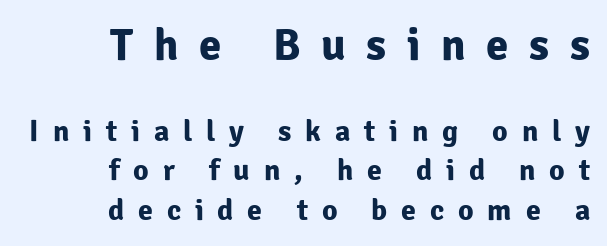
Q: Is the text bold? A: Yes.
Q: Is the text italic (slanted)? A: No, it is upright.
Q: Is the typeface a serif or a sans-serif typeface? A: Sans-serif.
Q: Is the text underlined? A: No.
Q: How is the paragraph aligned? A: Right-aligned.
Q: Is the spacing between letters normal or unusually wide? A: Unusually wide.
Q: Is the spacing between lines tight, normal or loose? A: Normal.
Q: Which block of text is set in a larger size, the first (top) or the second (bottom)? A: The first (top) one.
Q: Width (condensed, normal, or wide)? A: Normal.
Q: Stroke contrast? A: Low.
Q: x-height? A: Medium.
Q: Monospaced? A: No.
